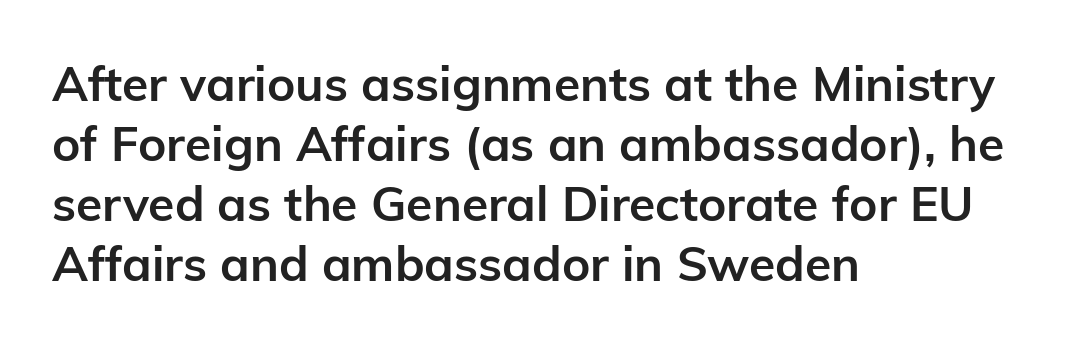
Q: Is the text bold? A: Yes.
Q: Is the text italic (slanted)? A: No, it is upright.
Q: Is the typeface a serif or a sans-serif typeface? A: Sans-serif.
Q: Is the text underlined? A: No.
Q: How is the paragraph aligned? A: Left-aligned.
Q: Is the spacing between letters normal or unusually wide? A: Normal.
Q: Is the spacing between lines tight, normal or loose? A: Normal.
Q: Width (condensed, normal, or wide)? A: Normal.
Q: Stroke contrast? A: Low.
Q: x-height? A: Medium.
Q: Monospaced? A: No.
